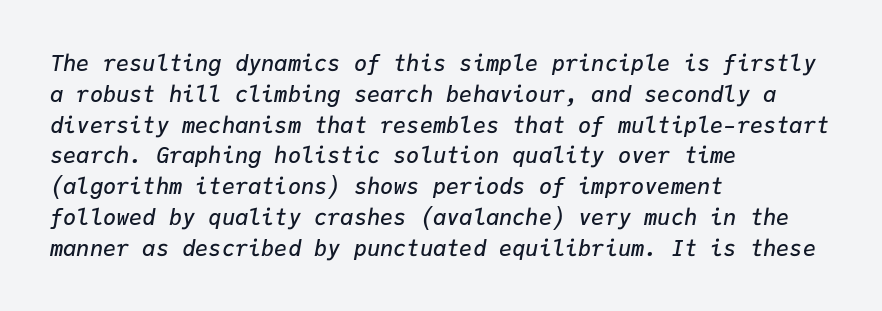
Q: Is the text bold? A: Semi-bold.
Q: Is the text italic (slanted)? A: Yes, it leans right by about 9 degrees.
Q: Is the text underlined? A: No.
Q: How is the paragraph aligned? A: Left-aligned.
Q: Is the spacing between letters normal or unusually wide? A: Normal.
Q: Is the spacing between lines tight, normal or loose? A: Normal.
